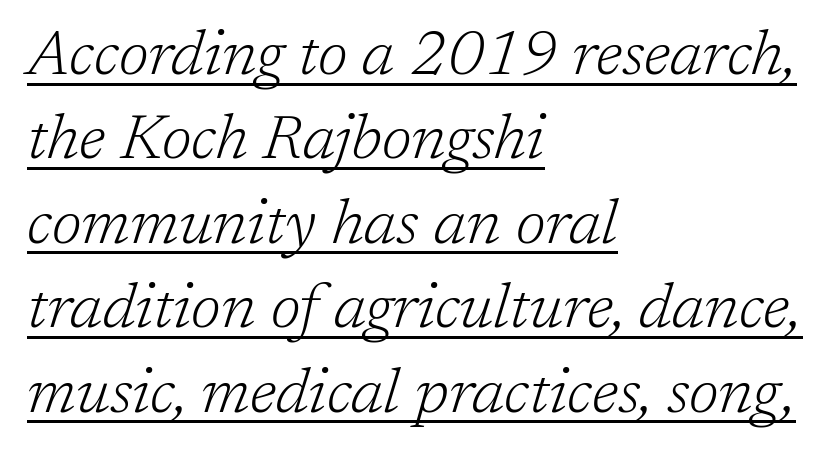
The image shows 63 px light serif type, italic (leaning right); set left-aligned, normal line spacing (1.34x), normal letter spacing, underlined; low stroke contrast and a medium x-height.
